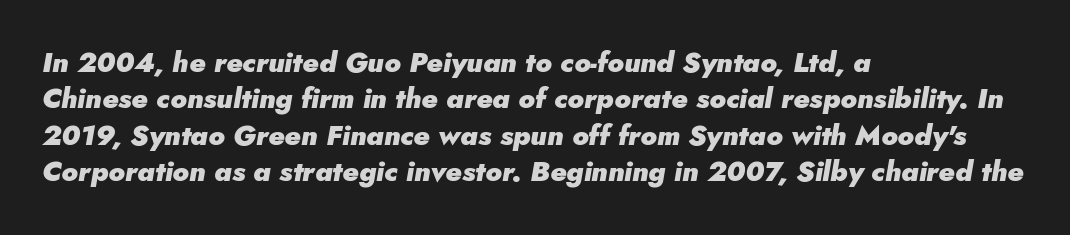
Q: Is the text bold? A: Yes.
Q: Is the text italic (slanted)? A: Yes, it leans right by about 5 degrees.
Q: Is the text underlined? A: No.
Q: How is the paragraph aligned? A: Left-aligned.
Q: Is the spacing between letters normal or unusually wide? A: Normal.
Q: Is the spacing between lines tight, normal or loose? A: Normal.
Q: Width (condensed, normal, or wide)? A: Normal.
Q: Stroke contrast? A: Low.
Q: x-height? A: Small.
Q: Monospaced? A: No.
